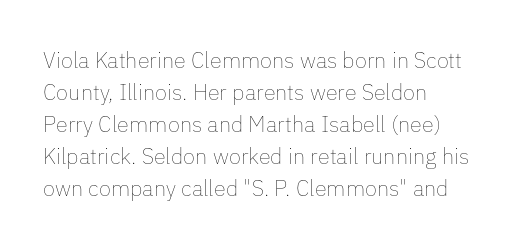
Q: Is the text bold? A: No.
Q: Is the text italic (slanted)? A: No, it is upright.
Q: Is the text underlined? A: No.
Q: How is the paragraph aligned? A: Left-aligned.
Q: Is the spacing between letters normal or unusually wide? A: Normal.
Q: Is the spacing between lines tight, normal or loose? A: Normal.
